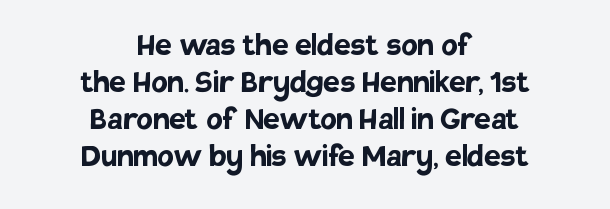
Q: Is the text bold? A: Yes.
Q: Is the text italic (slanted)? A: No, it is upright.
Q: Is the typeface a serif or a sans-serif typeface? A: Sans-serif.
Q: Is the text underlined? A: No.
Q: How is the paragraph aligned? A: Centered.
Q: Is the spacing between letters normal or unusually wide? A: Normal.
Q: Is the spacing between lines tight, normal or loose? A: Tight.
Q: Width (condensed, normal, or wide)? A: Normal.
Q: Stroke contrast? A: Low.
Q: x-height? A: Large.
Q: Monospaced? A: No.
